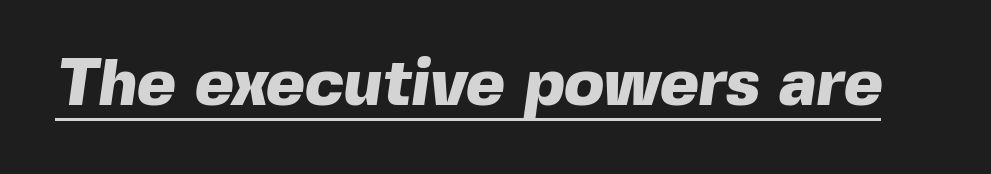
Q: Is the text bold? A: Yes.
Q: Is the typeface a serif or a sans-serif typeface? A: Sans-serif.
Q: Is the text underlined? A: Yes.
Q: Is the spacing between letters normal or unusually wide? A: Normal.
Q: Width (condensed, normal, or wide)? A: Normal.
Q: x-height? A: Medium.
Q: Monospaced? A: No.
